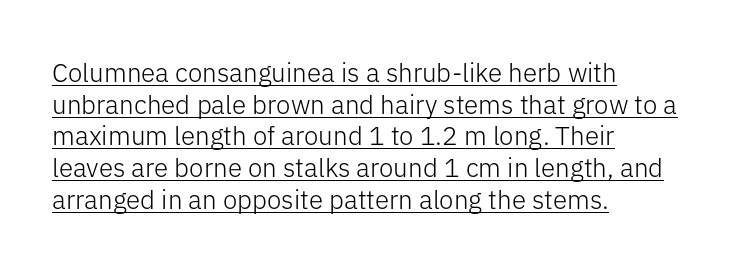
Q: Is the text bold? A: No.
Q: Is the text italic (slanted)? A: No, it is upright.
Q: Is the text underlined? A: Yes.
Q: How is the paragraph aligned? A: Left-aligned.
Q: Is the spacing between letters normal or unusually wide? A: Normal.
